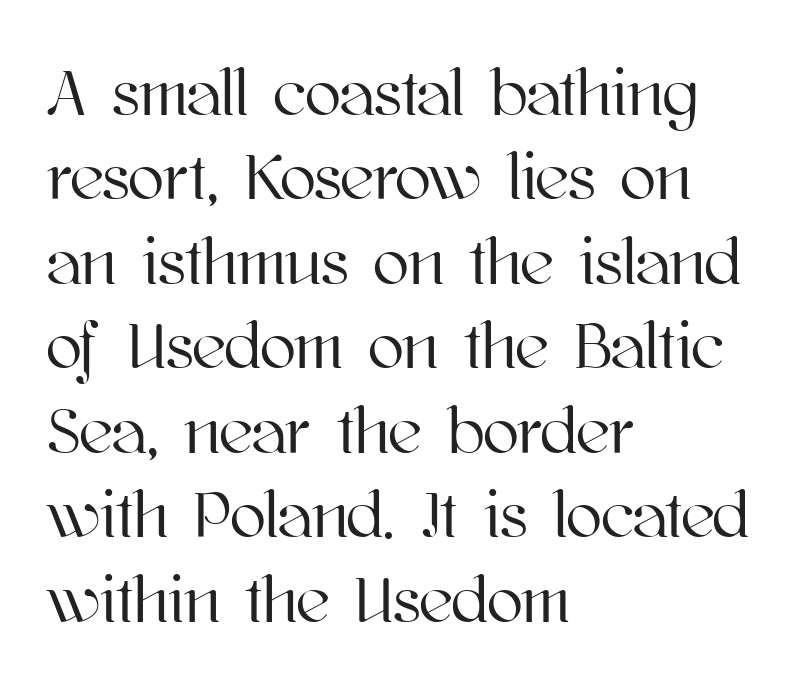
The image shows 66 px text type, upright; set left-aligned, normal line spacing (1.28x), normal letter spacing, not underlined; high stroke contrast and a medium x-height.
